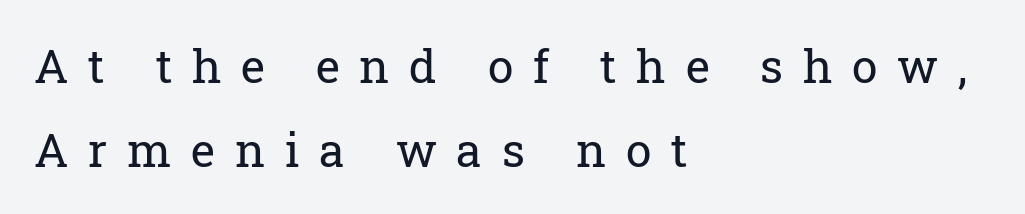
{"serif": "yes", "italic": "no", "bold": "no", "weight": "regular", "width": "normal", "stroke_contrast": "low", "x_height": "medium", "monospaced": "no", "underline": "no", "align": "left", "line_spacing_ratio": 1.82, "letter_spacing": "wide", "letter_spacing_em": 0.43, "glyph_px": 46}
